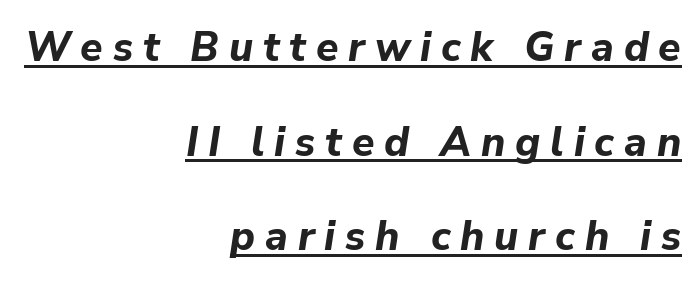
{"italic": "yes", "lean": "right", "slant_degrees": 9, "bold": "yes", "weight": "bold", "width": "normal", "stroke_contrast": "low", "x_height": "medium", "monospaced": "no", "underline": "yes", "align": "right", "line_spacing": "loose", "line_spacing_ratio": 2.31, "letter_spacing": "wide", "letter_spacing_em": 0.24, "glyph_px": 41}
